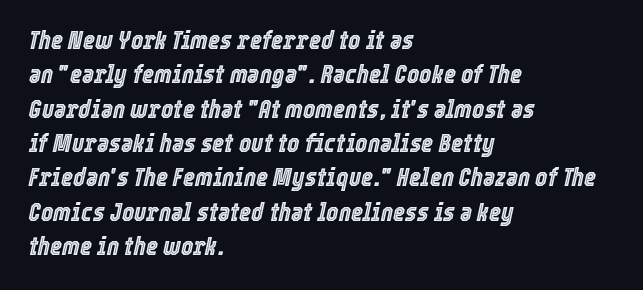
The image shows 26 px text type, italic (leaning right); set left-aligned, normal line spacing (1.32x), normal letter spacing, not underlined.
